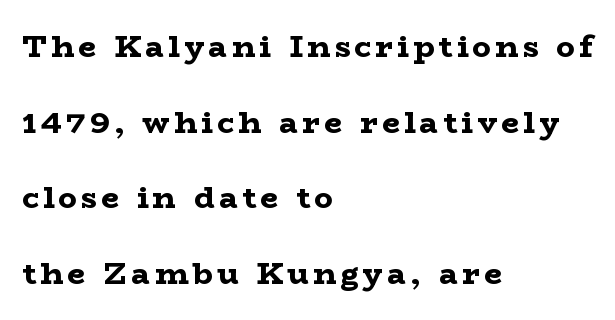
Q: Is the text bold? A: Yes.
Q: Is the text italic (slanted)? A: No, it is upright.
Q: Is the typeface a serif or a sans-serif typeface? A: Serif.
Q: Is the text underlined? A: No.
Q: How is the paragraph aligned? A: Left-aligned.
Q: Is the spacing between lines tight, normal or loose? A: Loose.
Q: Width (condensed, normal, or wide)? A: Wide.
Q: Stroke contrast? A: Low.
Q: x-height? A: Medium.
Q: Monospaced? A: No.
